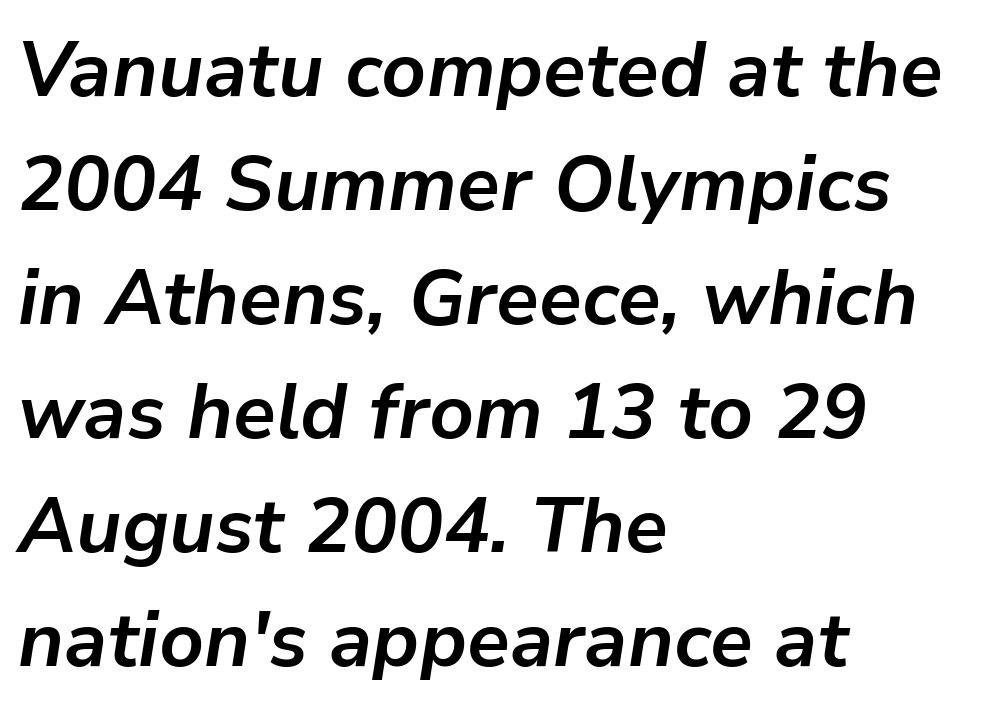
The image shows 77 px bold type, italic (leaning right); set left-aligned, normal line spacing (1.48x), normal letter spacing, not underlined; low stroke contrast and a medium x-height.
